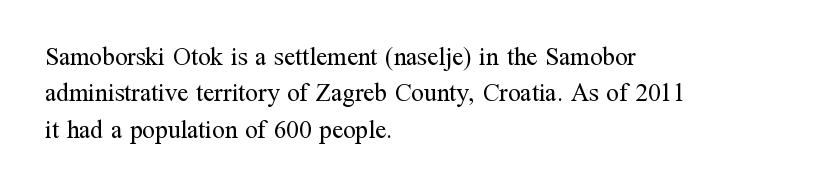
In terms of posture, this sample is upright. The passage shown has conventional tracking throughout. The zone under the glyphs is completely vacant. The lines are quadded left. These glyphs show unthickened strokes, regular width or finer. Rows of type keep a routine distance in the vertical direction.
